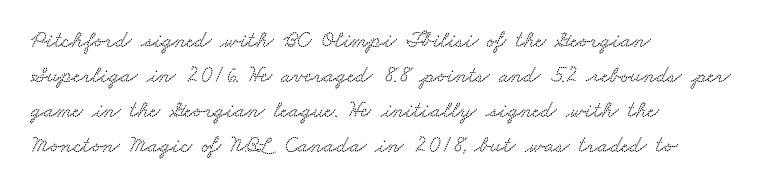
Q: Is the text underlined? A: No.
Q: How is the paragraph aligned? A: Left-aligned.
Q: Is the spacing between letters normal or unusually wide? A: Normal.
Q: Is the spacing between lines tight, normal or loose? A: Normal.
